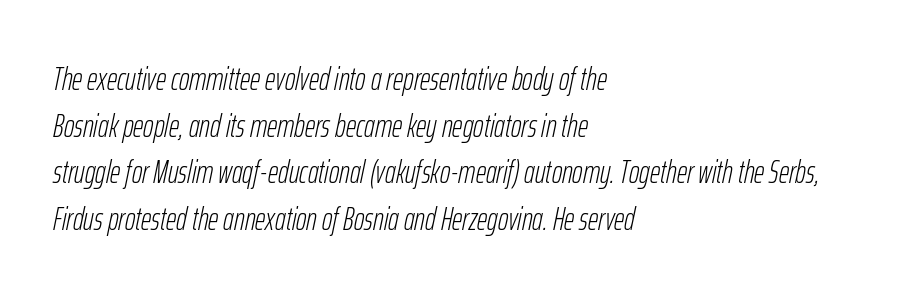
A clean baseline with only descenders dipping below it. The paragraph shown leans on its left margin. Regular leading. Observe the ordinary spacing: letters are neighbours, not strangers.
